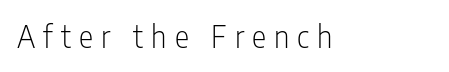
{"serif": "no", "italic": "no", "bold": "no", "weight": "light", "width": "condensed", "stroke_contrast": "low", "x_height": "medium", "monospaced": "no", "underline": "no", "letter_spacing": "wide", "letter_spacing_em": 0.27, "glyph_px": 30}
